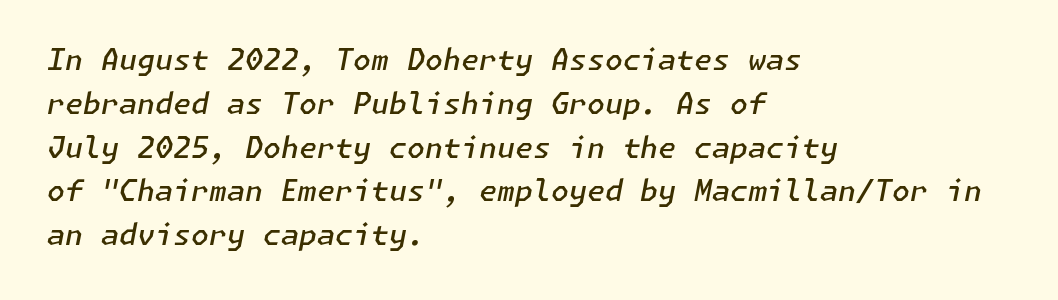
The font's italic variant was chosen for this text. Caption: standard tracking, unaltered. The glyphs have the mass of a demibold cut, below bold. Descenders hang freely into open space. The line-height multiplier appears to be the usual default. These lines stack with their left ends in a neat column.
